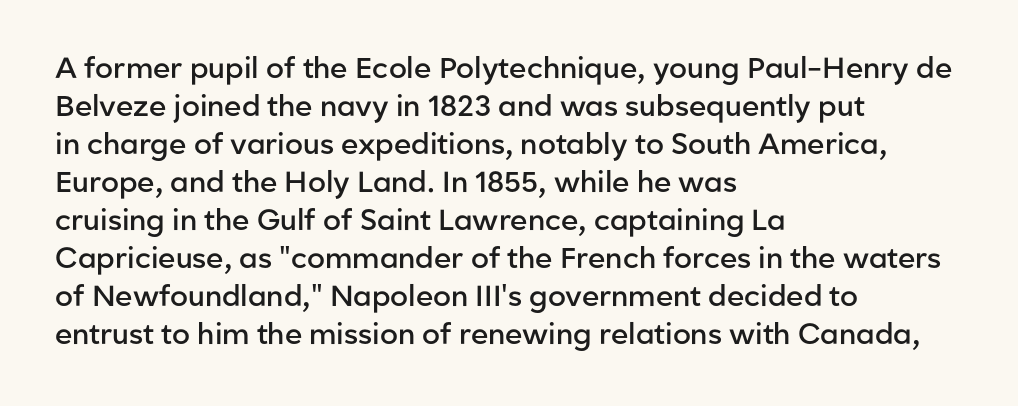
The image shows 29 px semibold sans-serif type, upright; set left-aligned, normal line spacing (1.31x), normal letter spacing, not underlined; low stroke contrast and a medium x-height.
